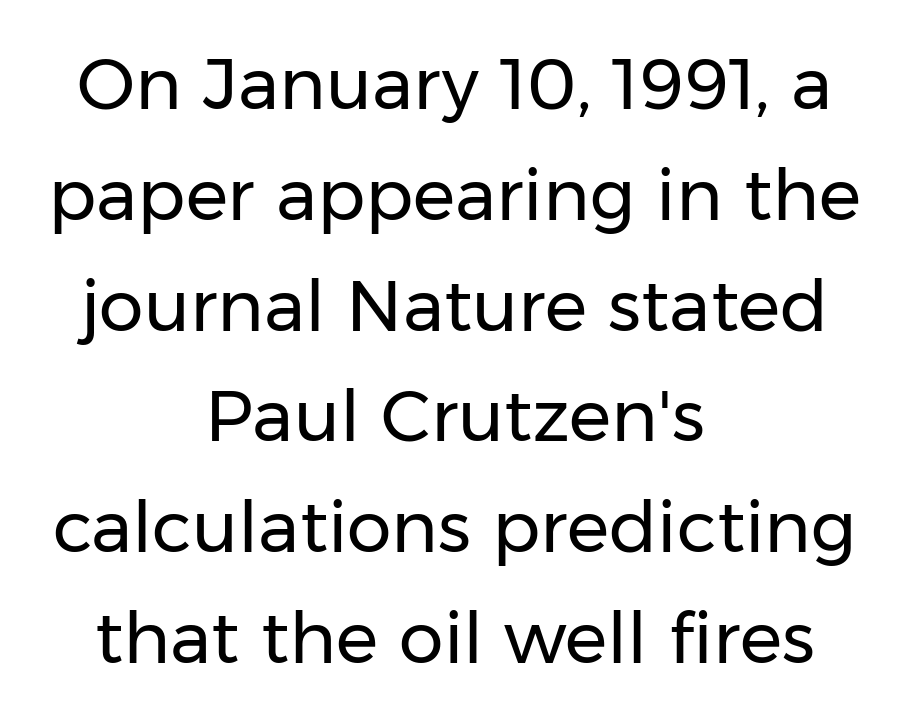
The image shows 71 px regular-weight sans-serif type, upright; set centered, normal line spacing (1.56x), normal letter spacing, not underlined; low stroke contrast and a medium x-height.
